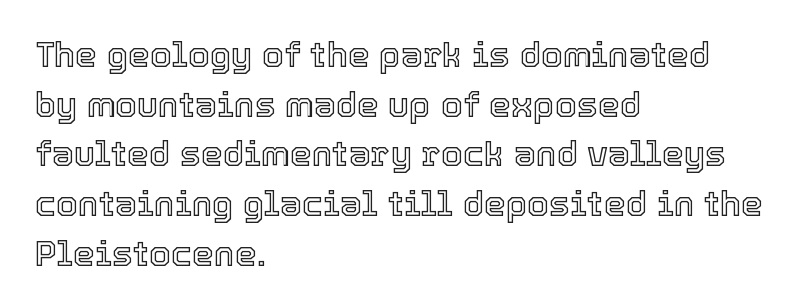
{"italic": "no", "width": "normal", "x_height": "medium", "monospaced": "no", "underline": "no", "align": "left", "line_spacing": "normal", "line_spacing_ratio": 1.42, "letter_spacing": "normal", "letter_spacing_em": 0.0, "glyph_px": 35}
